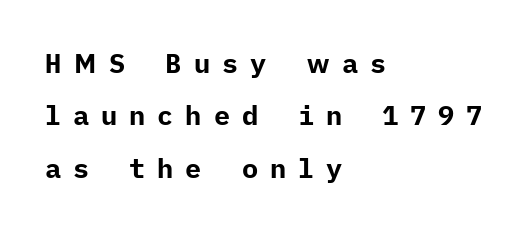
{"italic": "no", "bold": "yes", "underline": "no", "align": "left", "line_spacing": "loose", "line_spacing_ratio": 1.94, "letter_spacing": "wide", "letter_spacing_em": 0.44, "glyph_px": 27}
